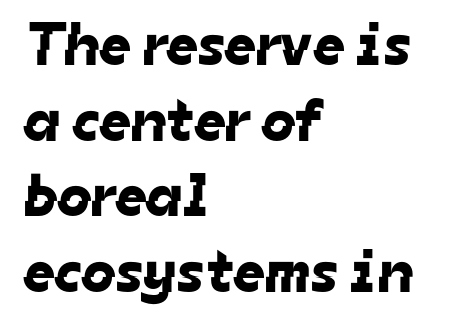
{"serif": "no", "width": "normal", "stroke_contrast": "low", "x_height": "medium", "monospaced": "no", "underline": "no", "align": "left", "line_spacing_ratio": 1.24, "letter_spacing": "normal", "letter_spacing_em": 0.0, "glyph_px": 61}
